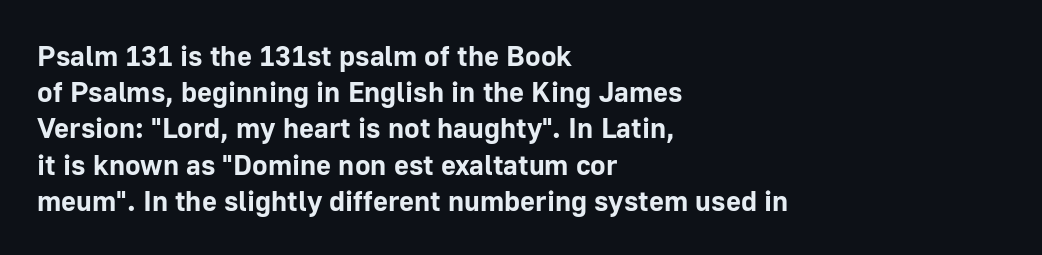
Q: Is the text bold? A: Yes.
Q: Is the text italic (slanted)? A: No, it is upright.
Q: Is the typeface a serif or a sans-serif typeface? A: Sans-serif.
Q: Is the text underlined? A: No.
Q: How is the paragraph aligned? A: Left-aligned.
Q: Is the spacing between letters normal or unusually wide? A: Normal.
Q: Is the spacing between lines tight, normal or loose? A: Normal.
Q: Width (condensed, normal, or wide)? A: Normal.
Q: Stroke contrast? A: Low.
Q: x-height? A: Medium.
Q: Monospaced? A: No.
